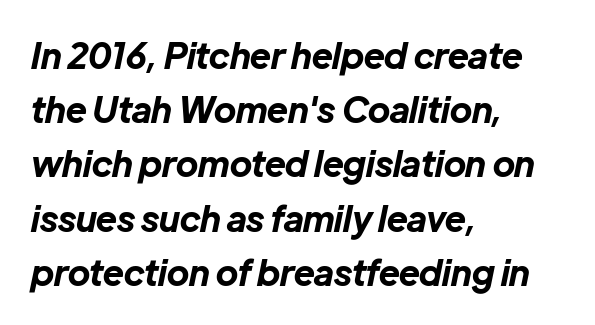
{"italic": "yes", "lean": "right", "slant_degrees": 12, "bold": "yes", "weight": "bold", "width": "normal", "stroke_contrast": "low", "x_height": "medium", "monospaced": "no", "underline": "no", "align": "left", "line_spacing": "normal", "line_spacing_ratio": 1.55, "letter_spacing": "normal", "letter_spacing_em": 0.0, "glyph_px": 35}
